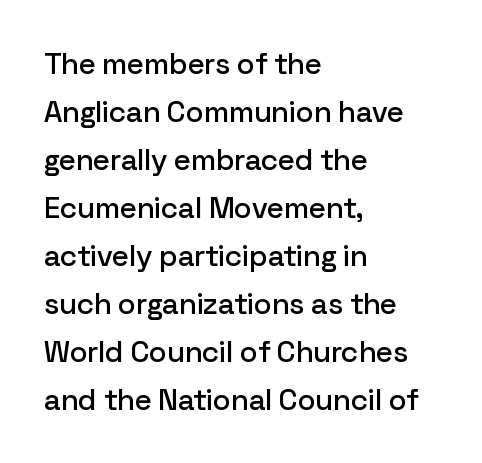
Q: Is the text italic (slanted)? A: No, it is upright.
Q: Is the typeface a serif or a sans-serif typeface? A: Sans-serif.
Q: Is the text underlined? A: No.
Q: How is the paragraph aligned? A: Left-aligned.
Q: Is the spacing between letters normal or unusually wide? A: Normal.
Q: Is the spacing between lines tight, normal or loose? A: Normal.
Q: Width (condensed, normal, or wide)? A: Normal.
Q: Stroke contrast? A: Low.
Q: x-height? A: Medium.
Q: Monospaced? A: No.
